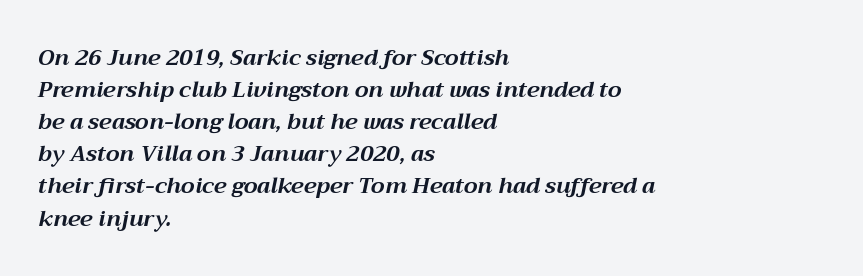
{"italic": "yes", "lean": "right", "slant_degrees": 12, "bold": "yes", "underline": "no", "align": "left", "line_spacing": "normal", "line_spacing_ratio": 1.46, "letter_spacing": "normal", "letter_spacing_em": 0.0, "glyph_px": 22}
